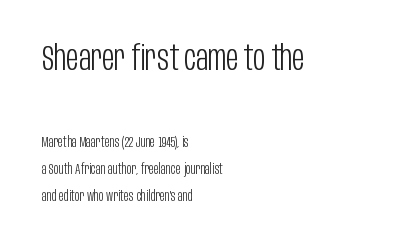
No extra tracking has been applied to these lines. You get the large type first, then a drop to smaller type. The strip under each line holds only bare page. Does the type have serifs? No, each stem ends abruptly. A typesetter would mark this as roman, not italic. Do the characters align in a grid? No, the font is proportional.
